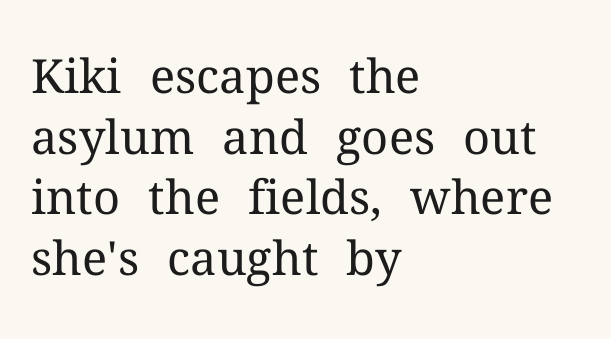
Descender tails drop into unmarked territory. No extra tracking has been applied to these lines. What's the leading like? Ordinary, nothing unusual. Layout note: lines flush left. Proportional: the letters do not fall into vertical columns.
